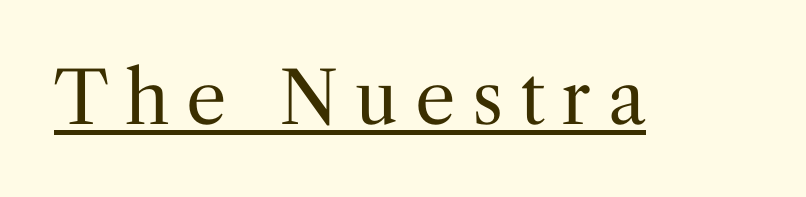
Q: Is the text bold? A: No.
Q: Is the text italic (slanted)? A: No, it is upright.
Q: Is the typeface a serif or a sans-serif typeface? A: Serif.
Q: Is the text underlined? A: Yes.
Q: Is the spacing between letters normal or unusually wide? A: Unusually wide.
Q: Width (condensed, normal, or wide)? A: Normal.
Q: Stroke contrast? A: Medium.
Q: x-height? A: Medium.
Q: Monospaced? A: No.
